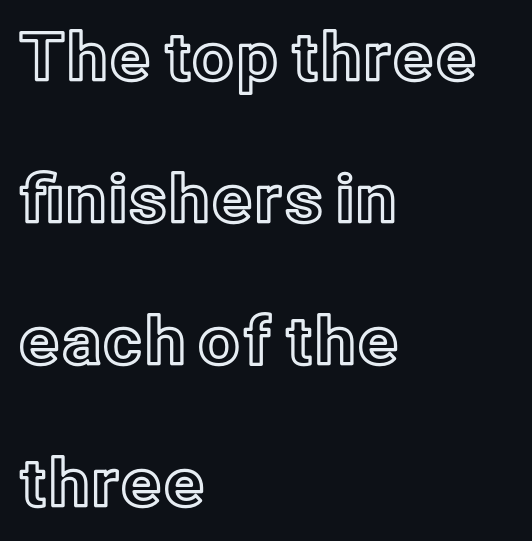
{"italic": "no", "width": "normal", "x_height": "medium", "monospaced": "no", "underline": "no", "align": "left", "line_spacing": "loose", "line_spacing_ratio": 2.15, "letter_spacing": "normal", "letter_spacing_em": 0.0, "glyph_px": 66}
